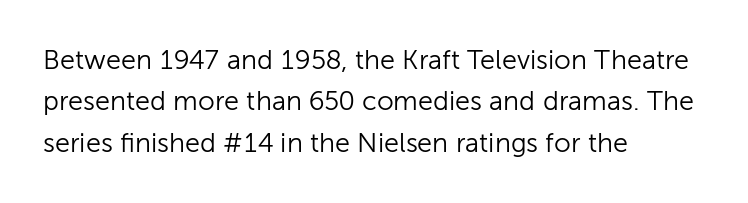
{"italic": "no", "bold": "no", "underline": "no", "align": "left", "line_spacing": "normal", "line_spacing_ratio": 1.53, "letter_spacing": "normal", "letter_spacing_em": 0.0, "glyph_px": 27}
